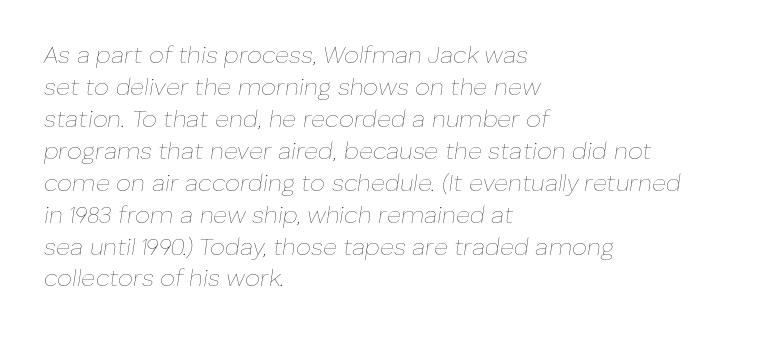
The image shows 24 px text type, italic (leaning right); set left-aligned, normal line spacing (1.33x), normal letter spacing, not underlined.
